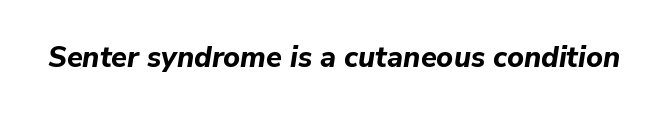
Q: Is the text bold? A: Yes.
Q: Is the text italic (slanted)? A: Yes, it leans right by about 9 degrees.
Q: Is the text underlined? A: No.
Q: Is the spacing between letters normal or unusually wide? A: Normal.
Q: Width (condensed, normal, or wide)? A: Normal.
Q: Stroke contrast? A: Low.
Q: x-height? A: Medium.
Q: Monospaced? A: No.
